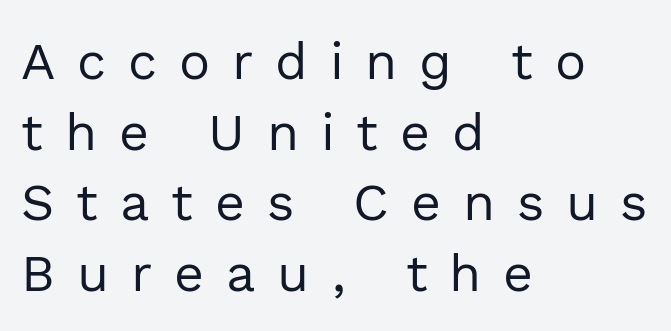
It's the straight-up-and-down kind of type. Grotesque or geometric, the face here clearly has no serifs. Students, observe: this is what conventionally led text looks like. Look at the tracking — it's clearly loosened, letters drifting apart.
